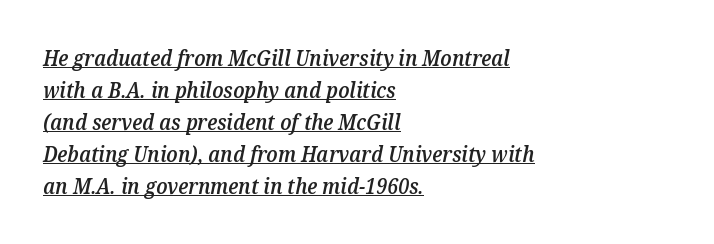
{"italic": "yes", "lean": "right", "slant_degrees": 12, "bold": "semi", "underline": "yes", "align": "left", "line_spacing": "normal", "line_spacing_ratio": 1.52, "letter_spacing": "normal", "letter_spacing_em": 0.0, "glyph_px": 21}
